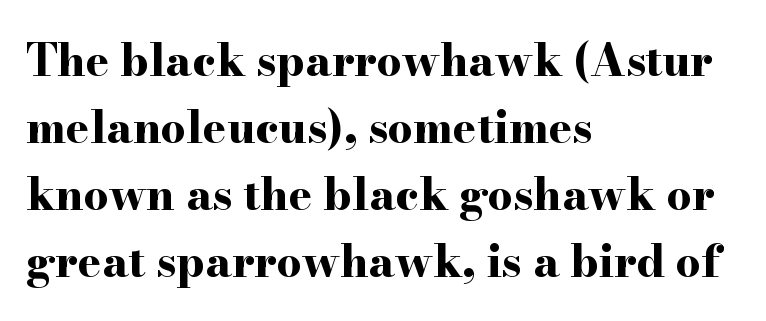
The image shows 44 px bold, wide serif type, upright; set left-aligned, normal line spacing (1.52x), normal letter spacing, not underlined; high stroke contrast and a small x-height.
